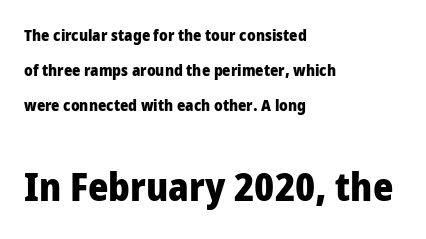
{"serif": "no", "italic": "no", "bold": "yes", "weight": "heavy", "width": "condensed", "stroke_contrast": "low", "x_height": "large", "monospaced": "no", "underline": "no", "align": "left", "line_spacing": "loose", "line_spacing_ratio": 2.2, "letter_spacing": "normal", "letter_spacing_em": 0.0, "larger_block": "second", "size_ratio": 2.44, "glyph_px": 39}
